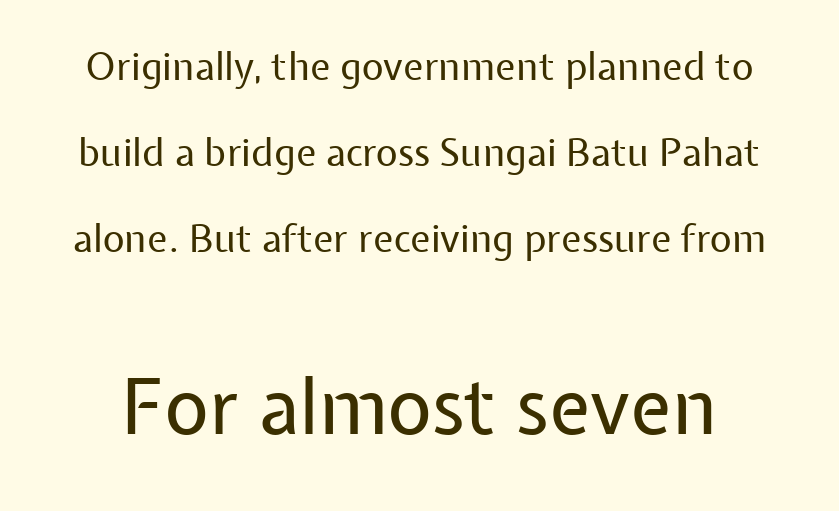
The image shows 77 px regular-weight sans-serif type, upright; set loose line spacing (2.26x), normal letter spacing, not underlined; the second (bottom) block is 2.03x larger; low stroke contrast and a medium x-height.
